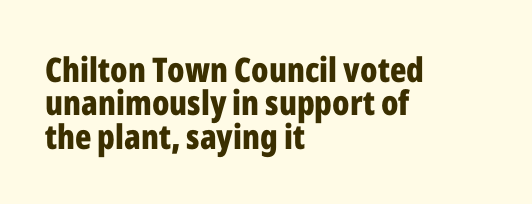
Q: Is the text bold? A: Yes.
Q: Is the text italic (slanted)? A: No, it is upright.
Q: Is the typeface a serif or a sans-serif typeface? A: Sans-serif.
Q: Is the text underlined? A: No.
Q: How is the paragraph aligned? A: Left-aligned.
Q: Is the spacing between letters normal or unusually wide? A: Normal.
Q: Is the spacing between lines tight, normal or loose? A: Tight.
Q: Width (condensed, normal, or wide)? A: Condensed.
Q: Stroke contrast? A: Low.
Q: x-height? A: Medium.
Q: Monospaced? A: No.
